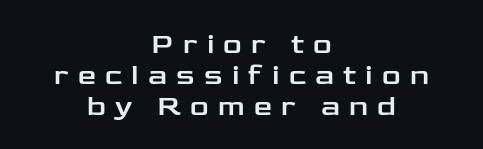
Q: Is the text italic (slanted)? A: No, it is upright.
Q: Is the typeface a serif or a sans-serif typeface? A: Sans-serif.
Q: Is the text underlined? A: No.
Q: How is the paragraph aligned? A: Centered.
Q: Is the spacing between letters normal or unusually wide? A: Unusually wide.
Q: Is the spacing between lines tight, normal or loose? A: Tight.
Q: Width (condensed, normal, or wide)? A: Wide.
Q: Stroke contrast? A: Low.
Q: x-height? A: Medium.
Q: Monospaced? A: No.
